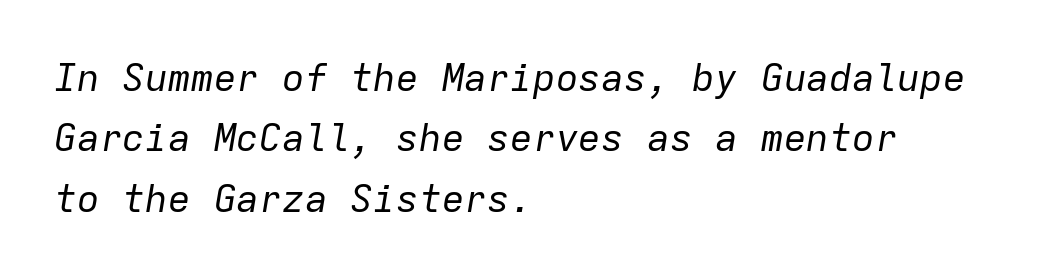
The image shows 38 px regular-weight type, italic (leaning right), monospaced; set left-aligned, normal line spacing (1.59x), normal letter spacing, not underlined; low stroke contrast and a medium x-height.
